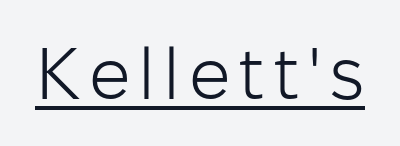
{"serif": "no", "italic": "no", "bold": "no", "weight": "light", "width": "normal", "stroke_contrast": "low", "x_height": "medium", "monospaced": "no", "underline": "yes", "glyph_px": 73}
